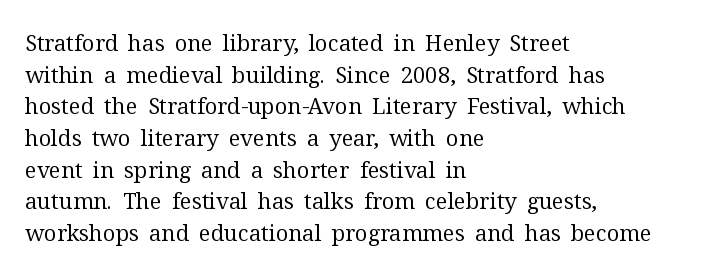
Ordinary non-slanted type is in use. Whoever set this chose a conventional vertical rhythm. Nothing unusual about the tracking: characters are spaced as the font intends. Every row of glyphs begins at an identical x-position on the left.
